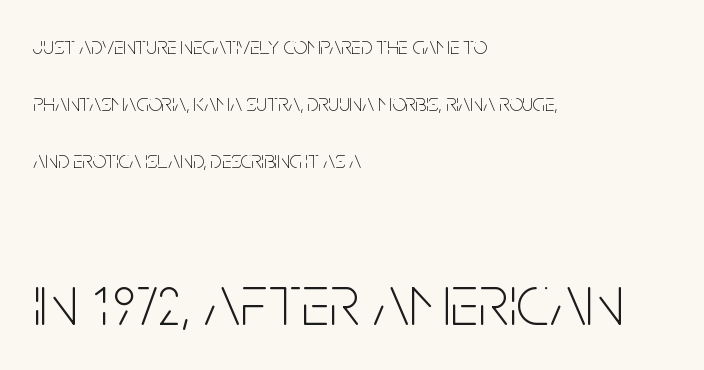
{"serif": "no", "italic": "no", "bold": "no", "weight": "thin", "width": "condensed", "stroke_contrast": "low", "x_height": "large", "monospaced": "no", "underline": "no", "align": "left", "line_spacing": "loose", "line_spacing_ratio": 2.37, "letter_spacing": "normal", "letter_spacing_em": 0.0, "larger_block": "second", "size_ratio": 3.04, "glyph_px": 73}
